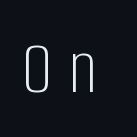
Look at the tracking — it's clearly loosened, letters drifting apart. The glyphs are unaccompanied by any horizontal stroke below them. Unbolded letterforms with no extra heft. Proportional: the letters do not fall into vertical columns.
